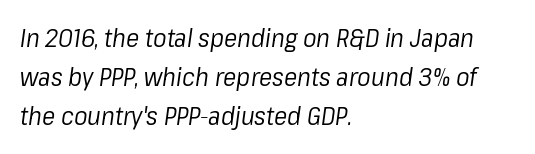
{"italic": "yes", "lean": "right", "slant_degrees": 8, "bold": "no", "underline": "no", "align": "left", "line_spacing": "normal", "line_spacing_ratio": 1.57, "letter_spacing": "normal", "letter_spacing_em": 0.0, "glyph_px": 25}
